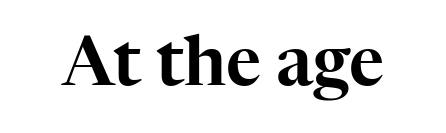
Q: Is the text italic (slanted)? A: No, it is upright.
Q: Is the typeface a serif or a sans-serif typeface? A: Serif.
Q: Is the text underlined? A: No.
Q: Is the spacing between letters normal or unusually wide? A: Normal.
Q: Width (condensed, normal, or wide)? A: Normal.
Q: Stroke contrast? A: High.
Q: x-height? A: Medium.
Q: Monospaced? A: No.
